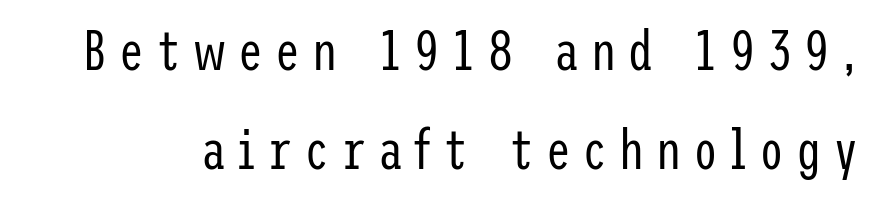
{"serif": "no", "italic": "no", "bold": "no", "weight": "regular", "width": "condensed", "stroke_contrast": "low", "x_height": "medium", "underline": "no", "line_spacing_ratio": 1.76, "letter_spacing": "wide", "letter_spacing_em": 0.21, "glyph_px": 56}
